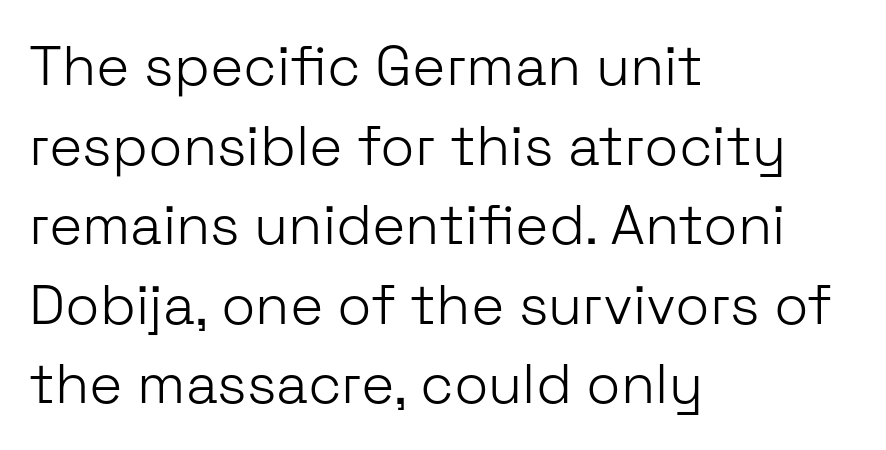
Every stem runs plumb, perpendicular to the baseline. Counters stay open thanks to moderate or lighter strokes. Line beginnings align vertically; line endings do not. The passage shown is typed in a proportional face where columns would drift. Baseline-to-baseline distance is the conventional proportion of letter height.
